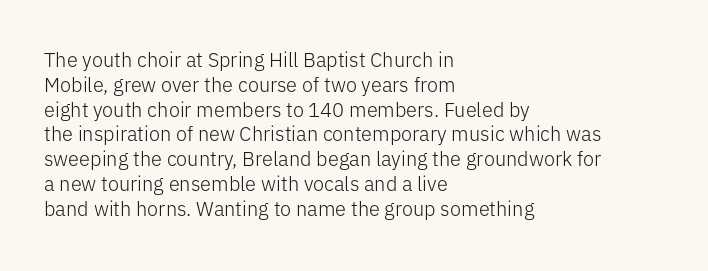
The image shows 20 px text type, upright; set left-aligned, line spacing 1.24x, normal letter spacing, not underlined.
